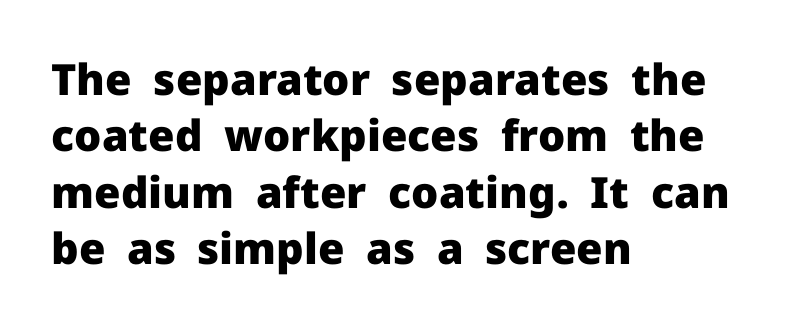
The rendering uses a bold face; every stroke is thick and dark. Ordinary non-slanted type is in use. The rows are spaced the way most documents space them. The passage shown is not underscored anywhere. The ragged edge is on the right, which tells us the setting is flush left.
